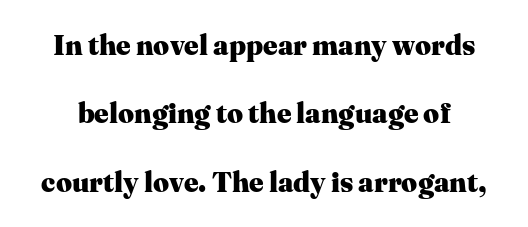
Do the characters align in a grid? No, the font is proportional. The passage shown is emphatically bold. This sample uses a serif face. Line spacing here is loose.
